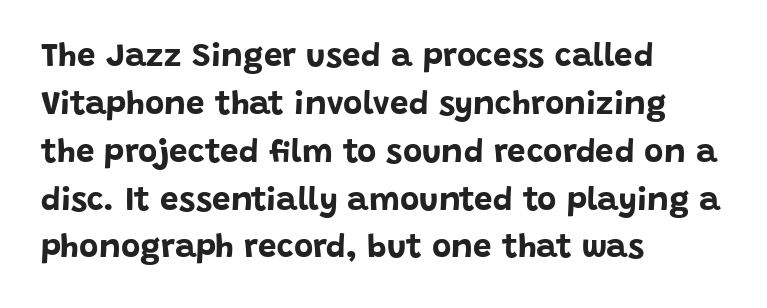
Q: Is the text bold? A: Yes.
Q: Is the text italic (slanted)? A: No, it is upright.
Q: Is the typeface a serif or a sans-serif typeface? A: Sans-serif.
Q: Is the text underlined? A: No.
Q: How is the paragraph aligned? A: Left-aligned.
Q: Is the spacing between letters normal or unusually wide? A: Normal.
Q: Is the spacing between lines tight, normal or loose? A: Normal.
Q: Width (condensed, normal, or wide)? A: Normal.
Q: Stroke contrast? A: Low.
Q: x-height? A: Large.
Q: Monospaced? A: No.
